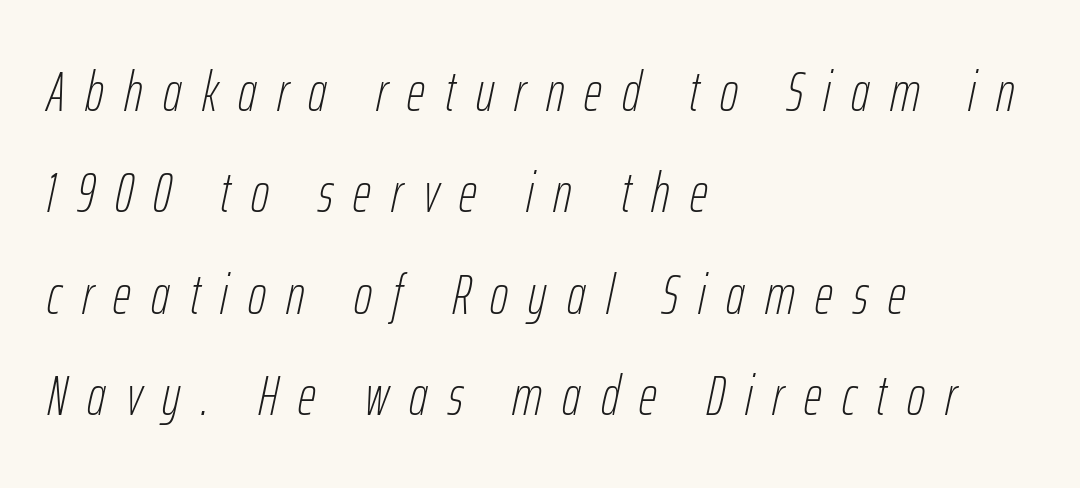
Q: Is the text bold? A: No.
Q: Is the text italic (slanted)? A: Yes, it leans right by about 12 degrees.
Q: Is the text underlined? A: No.
Q: How is the paragraph aligned? A: Left-aligned.
Q: Is the spacing between letters normal or unusually wide? A: Unusually wide.
Q: Width (condensed, normal, or wide)? A: Condensed.
Q: Stroke contrast? A: Low.
Q: x-height? A: Medium.
Q: Monospaced? A: No.
